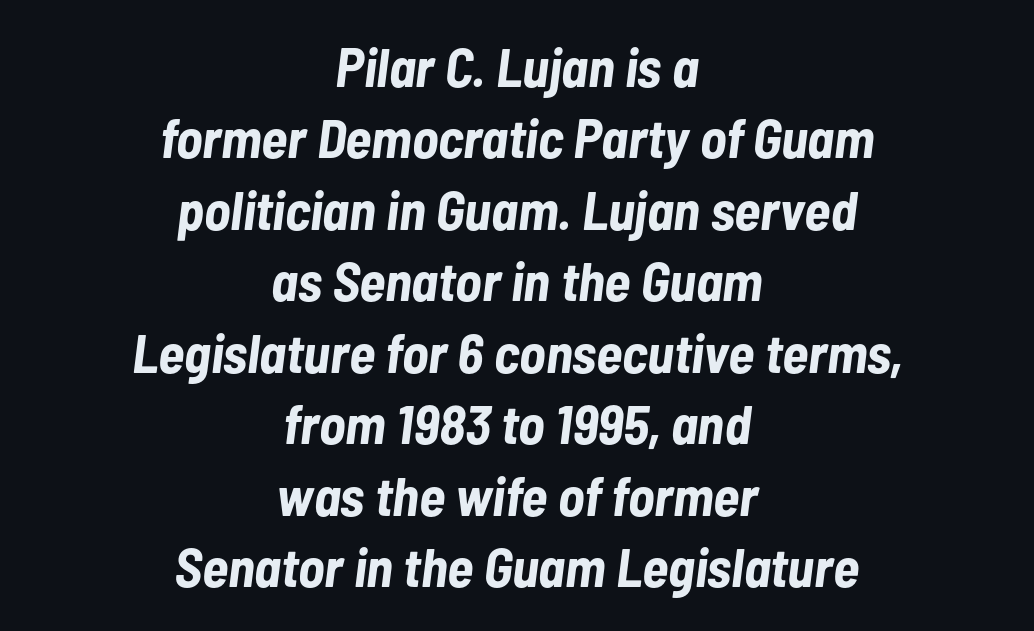
{"italic": "yes", "lean": "right", "slant_degrees": 7, "bold": "yes", "weight": "bold", "width": "condensed", "stroke_contrast": "low", "x_height": "medium", "monospaced": "no", "underline": "no", "align": "center", "line_spacing": "normal", "line_spacing_ratio": 1.3, "letter_spacing": "normal", "letter_spacing_em": 0.0, "glyph_px": 55}
